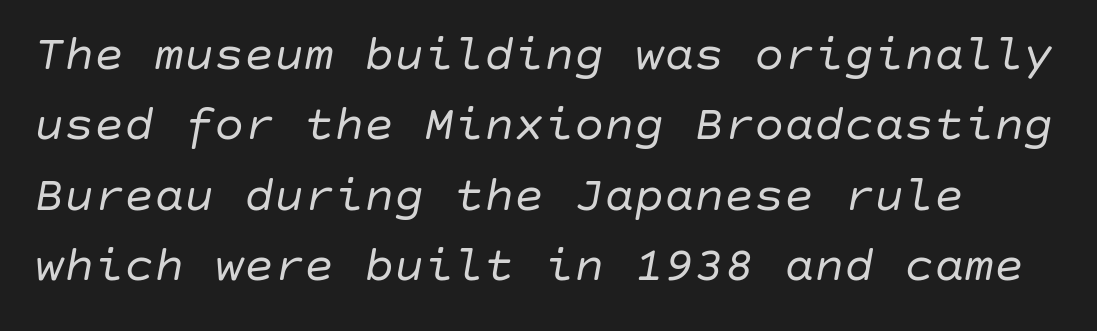
{"italic": "yes", "lean": "right", "slant_degrees": 10, "bold": "no", "weight": "regular", "width": "normal", "stroke_contrast": "low", "x_height": "large", "underline": "no", "line_spacing": "normal", "line_spacing_ratio": 1.41, "letter_spacing": "normal", "letter_spacing_em": 0.0, "glyph_px": 50}
